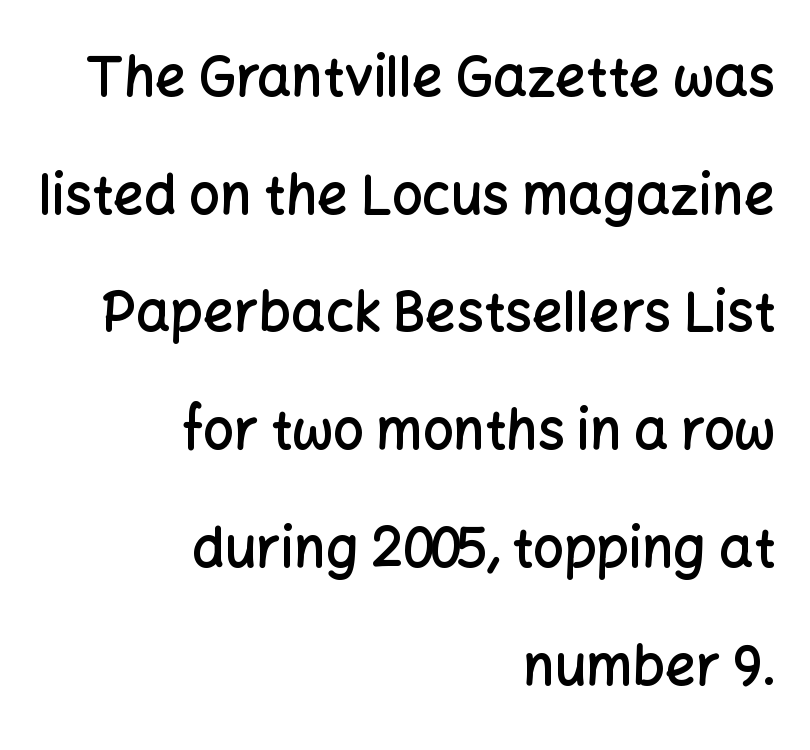
Q: Is the text bold? A: Semi-bold.
Q: Is the text italic (slanted)? A: No, it is upright.
Q: Is the typeface a serif or a sans-serif typeface? A: Sans-serif.
Q: Is the text underlined? A: No.
Q: How is the paragraph aligned? A: Right-aligned.
Q: Is the spacing between letters normal or unusually wide? A: Normal.
Q: Is the spacing between lines tight, normal or loose? A: Loose.
Q: Width (condensed, normal, or wide)? A: Normal.
Q: Stroke contrast? A: Low.
Q: x-height? A: Medium.
Q: Monospaced? A: No.
